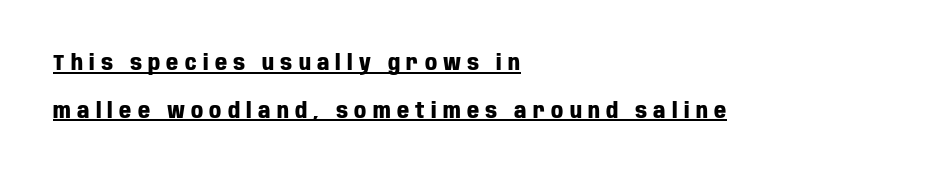
The horizontal fit of the characters is loose and conspicuously gappy. Casual observation: everything's shoved over to the left. Underlining? Definitely there. Each new line begins a long way beneath the previous one. No italicization has been applied; the sample stays upright. The rendering uses a bold face; every stroke is thick and dark.
